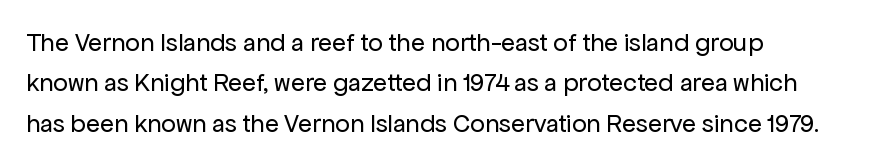
{"italic": "no", "bold": "no", "underline": "no", "line_spacing": "normal", "line_spacing_ratio": 1.55, "letter_spacing": "normal", "letter_spacing_em": 0.0, "glyph_px": 26}
